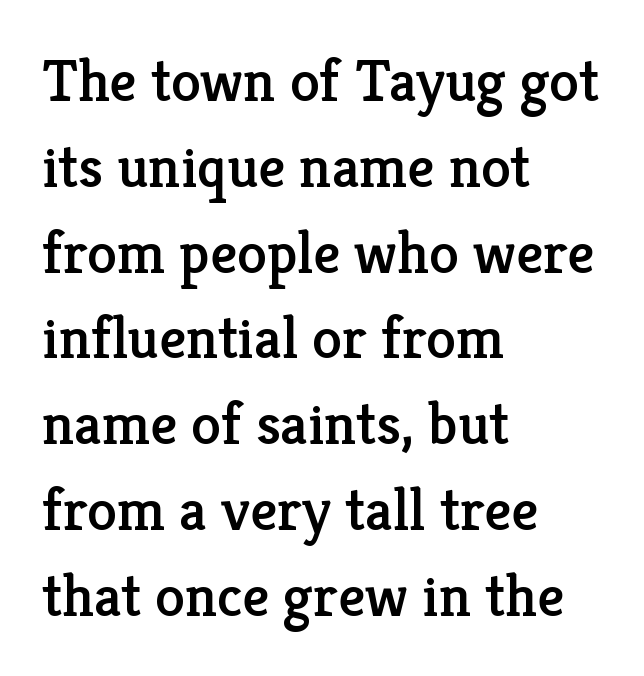
These lines are set flush left with a ragged right edge. The lettering stays uniformly vertical, giving the passage a roman look. Serif or sans? Serif — the stroke terminals have little feet. Type without underlining. Standard letterfit; no display-style spreading of the glyphs.
